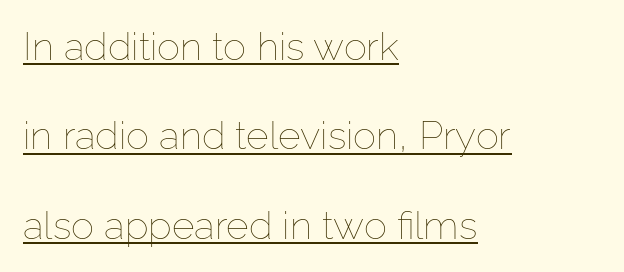
Is the letter spacing exaggerated? No — it looks like the ordinary default. You could not count columns in this text — the font is proportionally spaced. Regarding leading, the lines here are spaced well apart. The typesetter has applied underlining to the passage shown.
